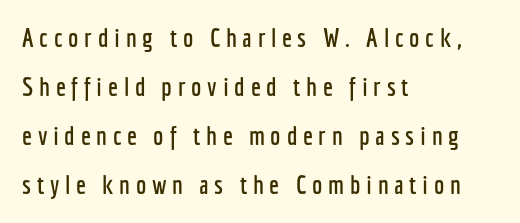
The image shows 26 px text type, upright; set left-aligned, line spacing 1.89x, unusually wide letter spacing (+0.22 em), not underlined.
